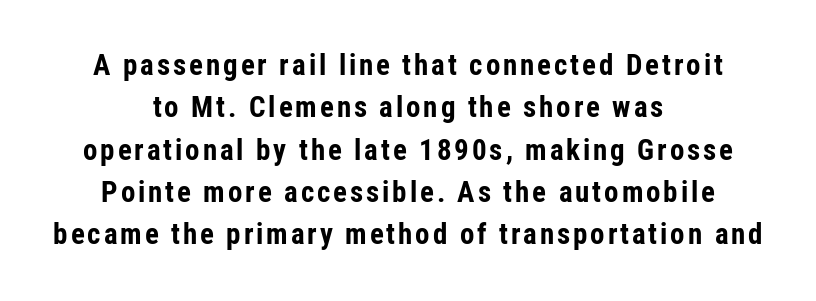
Caption: bold face, heavy strokes. Italic? Not at all — the glyphs are vertical. Alignment: centered. Varying glyph widths throughout — classic text-font behaviour.
